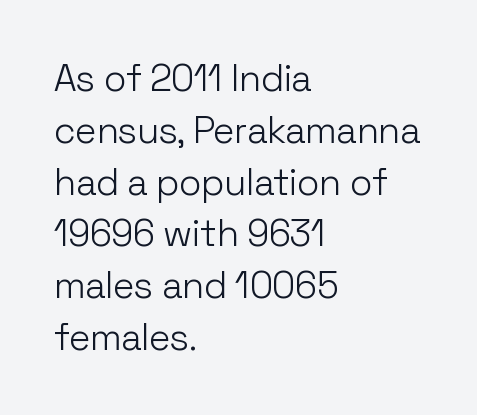
{"serif": "no", "italic": "no", "bold": "no", "weight": "light", "width": "normal", "stroke_contrast": "low", "x_height": "medium", "monospaced": "no", "underline": "no", "align": "left", "line_spacing": "normal", "line_spacing_ratio": 1.4, "letter_spacing": "normal", "letter_spacing_em": 0.0, "glyph_px": 37}
